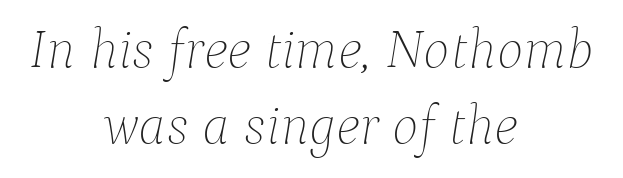
{"italic": "yes", "lean": "right", "slant_degrees": 9, "bold": "no", "weight": "thin", "width": "normal", "stroke_contrast": "low", "x_height": "medium", "monospaced": "no", "underline": "no", "align": "center", "line_spacing": "normal", "line_spacing_ratio": 1.36, "letter_spacing": "normal", "letter_spacing_em": 0.0, "glyph_px": 56}
